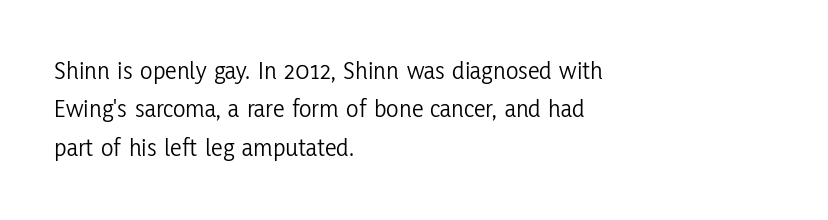
Q: Is the text bold? A: No.
Q: Is the text italic (slanted)? A: No, it is upright.
Q: Is the text underlined? A: No.
Q: How is the paragraph aligned? A: Left-aligned.
Q: Is the spacing between letters normal or unusually wide? A: Normal.
Q: Is the spacing between lines tight, normal or loose? A: Normal.
